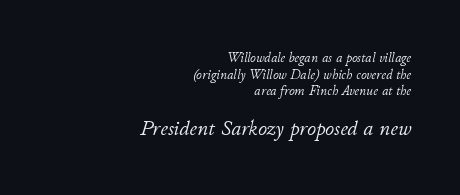
{"italic": "yes", "lean": "right", "slant_degrees": 11, "bold": "no", "underline": "no", "align": "right", "line_spacing_ratio": 1.18, "letter_spacing": "normal", "letter_spacing_em": 0.0, "larger_block": "second", "size_ratio": 1.57, "glyph_px": 22}
